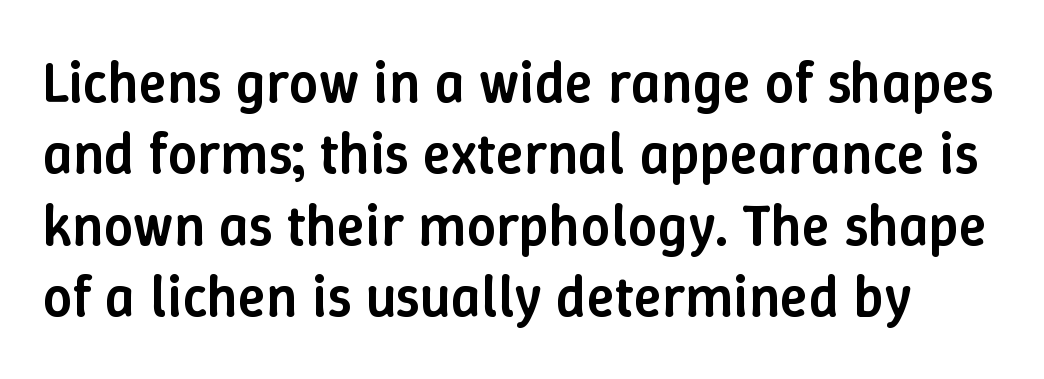
Letter spacing: default. Is this a fixed-width face? No — the glyphs have proportional, varying widths. A clean baseline with only descenders dipping below it. Notice the strokes are somewhat thickened but not fully heavy: this is a semibold. Ascenders rise straight up at ninety degrees.
